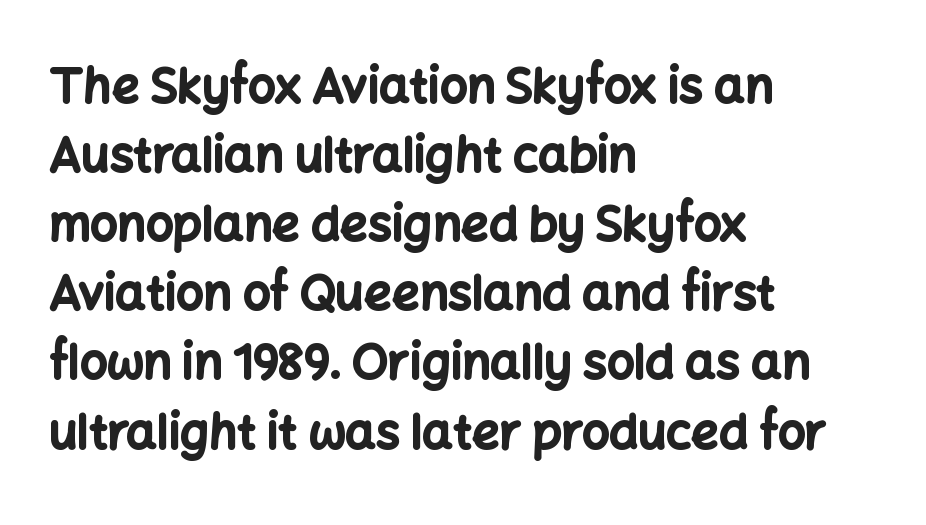
{"serif": "no", "italic": "no", "bold": "yes", "weight": "bold", "width": "normal", "stroke_contrast": "low", "x_height": "medium", "monospaced": "no", "underline": "no", "align": "left", "line_spacing": "normal", "line_spacing_ratio": 1.44, "letter_spacing": "normal", "letter_spacing_em": 0.0, "glyph_px": 48}
